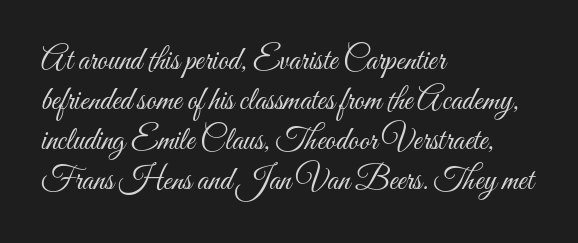
Q: Is the text bold? A: No.
Q: Is the text italic (slanted)? A: Yes.
Q: Is the text underlined? A: No.
Q: How is the paragraph aligned? A: Left-aligned.
Q: Is the spacing between letters normal or unusually wide? A: Normal.
Q: Is the spacing between lines tight, normal or loose? A: Normal.
Q: Width (condensed, normal, or wide)? A: Condensed.
Q: Stroke contrast? A: Medium.
Q: x-height? A: Small.
Q: Monospaced? A: No.
